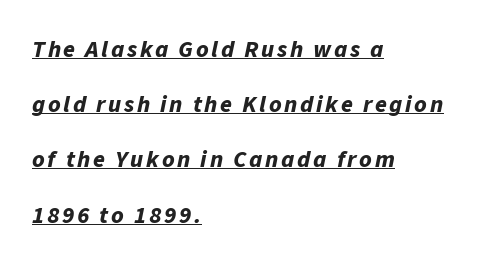
{"italic": "yes", "lean": "right", "slant_degrees": 11, "bold": "yes", "underline": "yes", "align": "left", "line_spacing": "loose", "line_spacing_ratio": 2.3, "glyph_px": 24}
